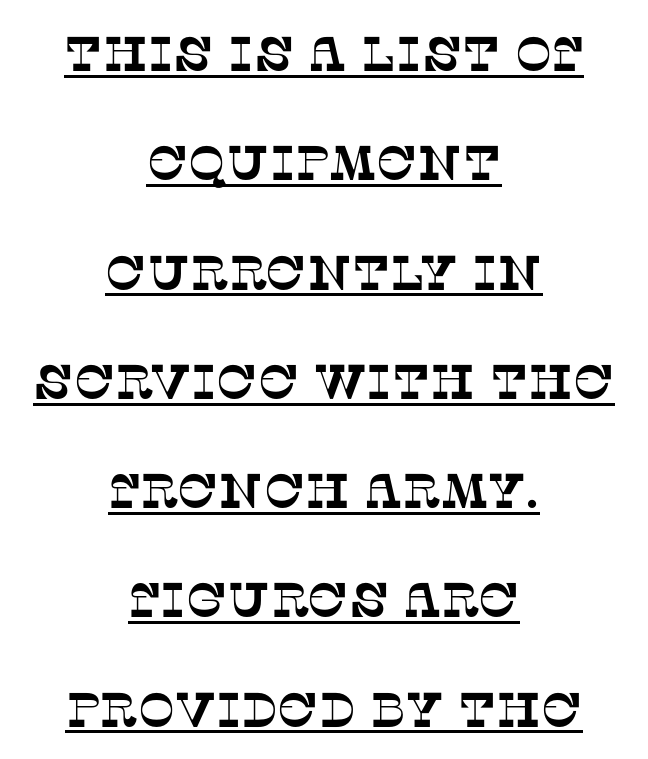
Q: Is the typeface a serif or a sans-serif typeface? A: Serif.
Q: Is the text underlined? A: Yes.
Q: How is the paragraph aligned? A: Centered.
Q: Is the spacing between letters normal or unusually wide? A: Normal.
Q: Is the spacing between lines tight, normal or loose? A: Loose.
Q: Width (condensed, normal, or wide)? A: Normal.
Q: Stroke contrast? A: Low.
Q: x-height? A: Large.
Q: Monospaced? A: No.
